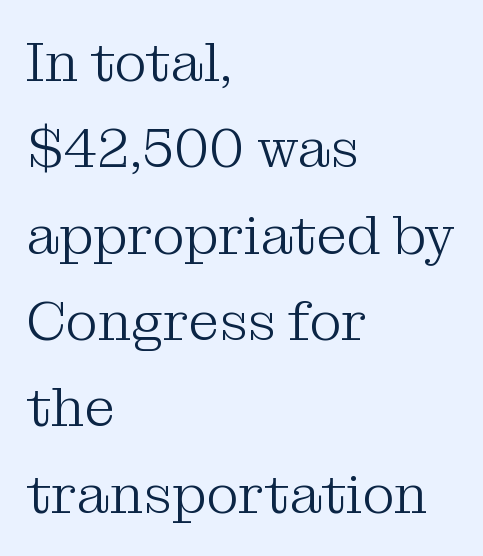
Unbolded letterforms with no extra heft. Spacing between characters is what you'd get straight out of the box. The letters advance in unequal steps, a hallmark of proportional type. Compared with typical paragraphs, the rows here are spaced about the same. A bare baseline throughout the passage.
